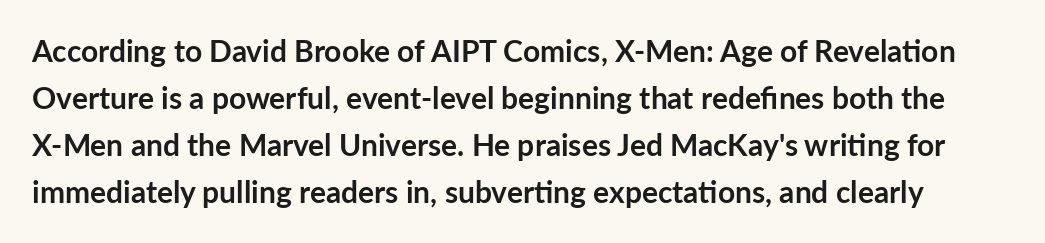
Unmarked baselines from the first word to the last. Note the varied advance widths — an 'i' is clearly narrower than an 'm'. Between one letter and the next there's only the usual sliver of space. The typesetting leans heavy: a genuine bold. Posture: vertical. Unlike a traditional serif, this face leaves its strokes unadorned.
